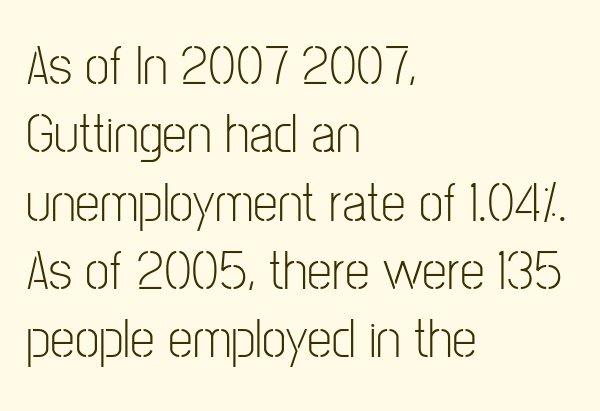
The letters advance in unequal steps, a hallmark of proportional type. Bold? No — there's no thickening of the strokes. A bare baseline throughout the passage. In terms of posture, this sample is upright. These lines keep a tight, regular rhythm from letter to letter.
